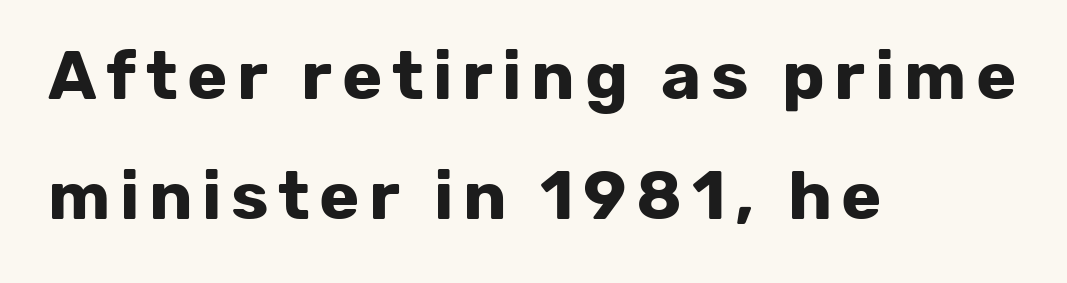
{"serif": "no", "italic": "no", "bold": "yes", "weight": "bold", "width": "normal", "stroke_contrast": "low", "x_height": "medium", "monospaced": "no", "underline": "no", "align": "left", "line_spacing_ratio": 1.76, "glyph_px": 68}
